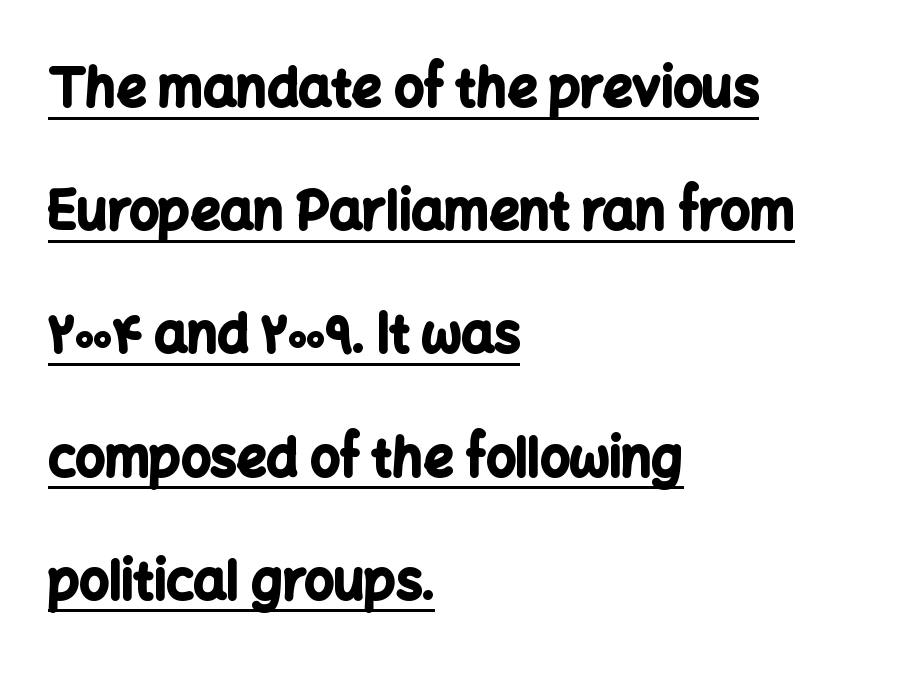
Q: Is the text bold? A: Yes.
Q: Is the text italic (slanted)? A: No, it is upright.
Q: Is the typeface a serif or a sans-serif typeface? A: Sans-serif.
Q: Is the text underlined? A: Yes.
Q: How is the paragraph aligned? A: Left-aligned.
Q: Is the spacing between letters normal or unusually wide? A: Normal.
Q: Is the spacing between lines tight, normal or loose? A: Loose.
Q: Width (condensed, normal, or wide)? A: Normal.
Q: Stroke contrast? A: Low.
Q: x-height? A: Medium.
Q: Monospaced? A: No.
